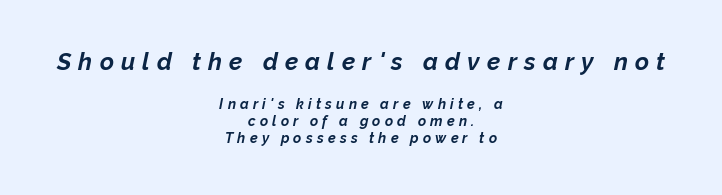
Q: Is the text bold? A: Yes.
Q: Is the text italic (slanted)? A: Yes, it leans right by about 12 degrees.
Q: Is the text underlined? A: No.
Q: How is the paragraph aligned? A: Centered.
Q: Is the spacing between letters normal or unusually wide? A: Unusually wide.
Q: Which block of text is set in a larger size, the first (top) or the second (bottom)? A: The first (top) one.
